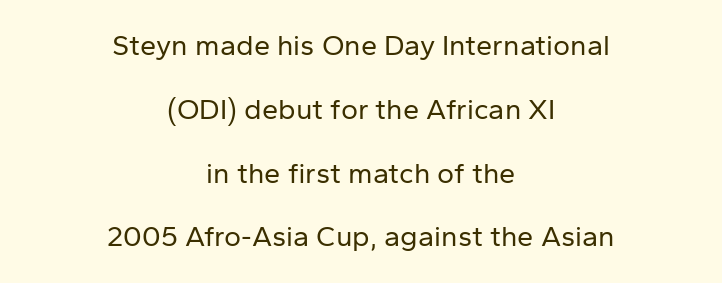
Q: Is the text bold? A: No.
Q: Is the text italic (slanted)? A: No, it is upright.
Q: Is the typeface a serif or a sans-serif typeface? A: Sans-serif.
Q: Is the text underlined? A: No.
Q: How is the paragraph aligned? A: Centered.
Q: Is the spacing between letters normal or unusually wide? A: Normal.
Q: Is the spacing between lines tight, normal or loose? A: Loose.
Q: Width (condensed, normal, or wide)? A: Normal.
Q: Stroke contrast? A: Low.
Q: x-height? A: Medium.
Q: Monospaced? A: No.
